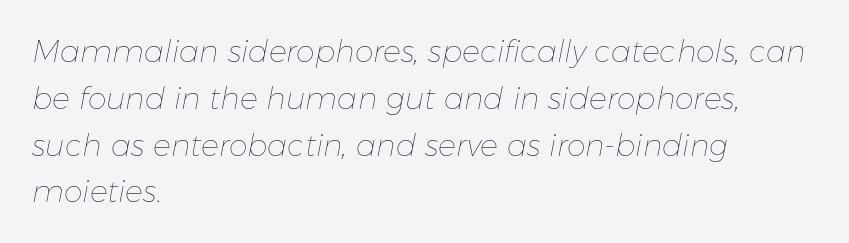
Q: Is the text bold? A: No.
Q: Is the text italic (slanted)? A: Yes, it leans right by about 11 degrees.
Q: Is the text underlined? A: No.
Q: How is the paragraph aligned? A: Left-aligned.
Q: Is the spacing between letters normal or unusually wide? A: Normal.
Q: Is the spacing between lines tight, normal or loose? A: Normal.
Q: Width (condensed, normal, or wide)? A: Normal.
Q: Stroke contrast? A: Low.
Q: x-height? A: Medium.
Q: Monospaced? A: No.
